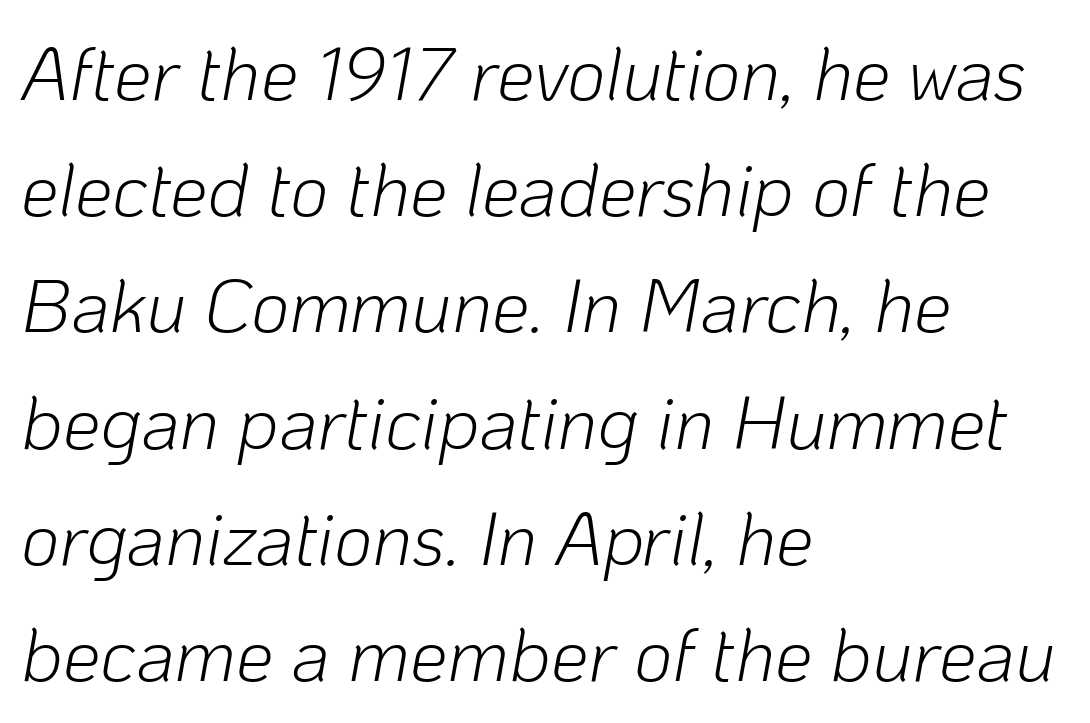
{"italic": "yes", "lean": "right", "slant_degrees": 10, "bold": "no", "weight": "light", "width": "normal", "stroke_contrast": "low", "x_height": "medium", "monospaced": "no", "underline": "no", "align": "left", "line_spacing": "normal", "line_spacing_ratio": 1.55, "letter_spacing": "normal", "letter_spacing_em": 0.0, "glyph_px": 75}
